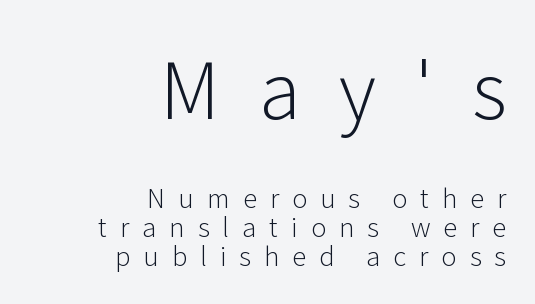
The image shows 77 px light sans-serif type, upright; set right-aligned, tight line spacing (1.12x), unusually wide letter spacing (+0.5 em), not underlined; the first (top) block is 2.96x larger; low stroke contrast and a medium x-height.
